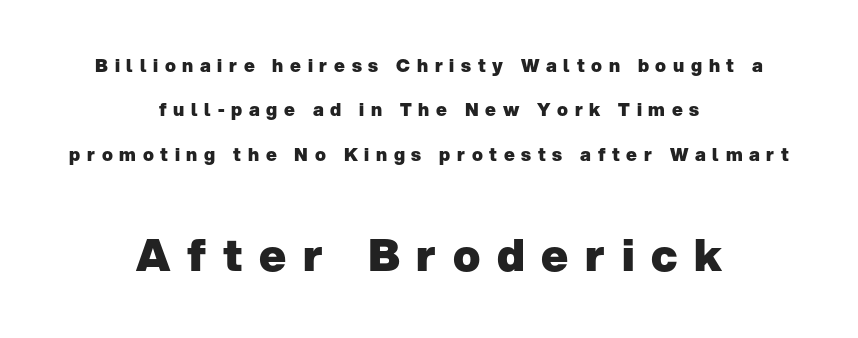
Q: Is the text bold? A: Yes.
Q: Is the text italic (slanted)? A: No, it is upright.
Q: Is the typeface a serif or a sans-serif typeface? A: Sans-serif.
Q: Is the text underlined? A: No.
Q: How is the paragraph aligned? A: Centered.
Q: Is the spacing between letters normal or unusually wide? A: Unusually wide.
Q: Is the spacing between lines tight, normal or loose? A: Loose.
Q: Which block of text is set in a larger size, the first (top) or the second (bottom)? A: The second (bottom) one.
Q: Width (condensed, normal, or wide)? A: Normal.
Q: Stroke contrast? A: Low.
Q: x-height? A: Medium.
Q: Monospaced? A: No.
